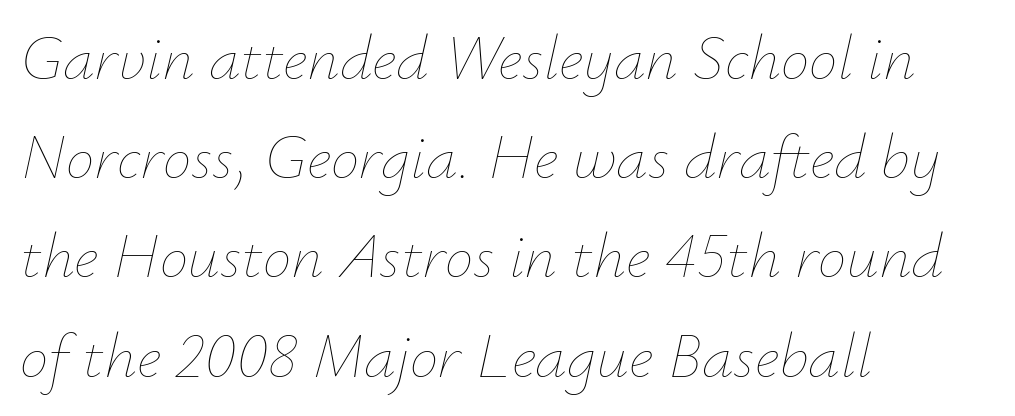
The image shows 64 px thin type, italic (leaning right); set left-aligned, normal line spacing (1.55x), normal letter spacing, not underlined; low stroke contrast and a small x-height.
